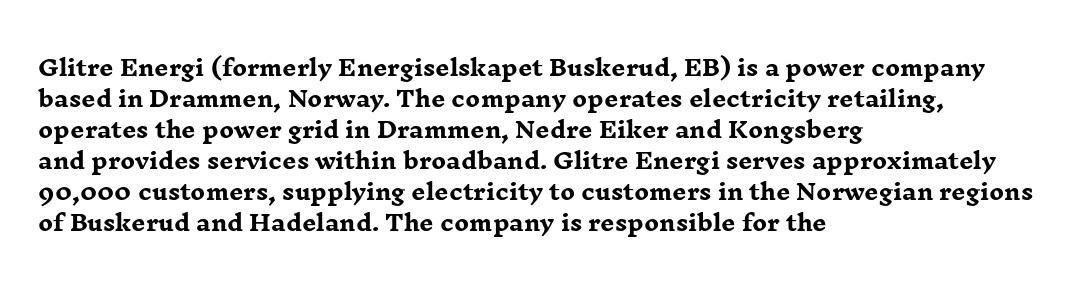
The image shows 22 px bold type, upright; set left-aligned, normal line spacing (1.41x), normal letter spacing, not underlined.
